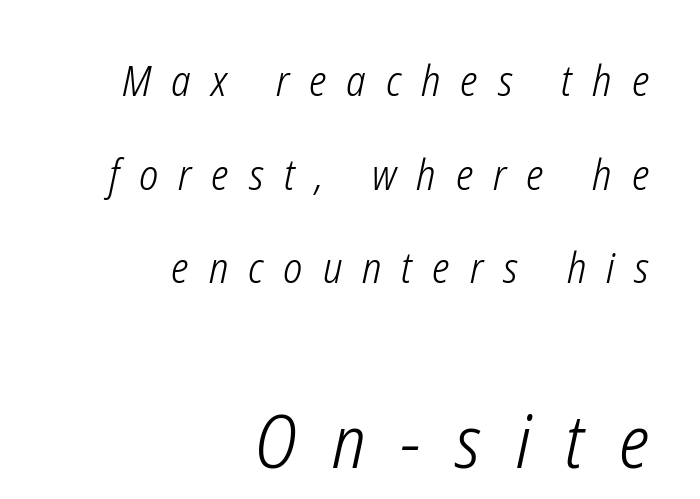
{"italic": "yes", "lean": "right", "slant_degrees": 12, "bold": "no", "weight": "light", "width": "condensed", "stroke_contrast": "low", "x_height": "medium", "monospaced": "no", "underline": "no", "align": "right", "line_spacing": "loose", "line_spacing_ratio": 2.23, "letter_spacing": "wide", "letter_spacing_em": 0.48, "larger_block": "second", "size_ratio": 1.74, "glyph_px": 73}
